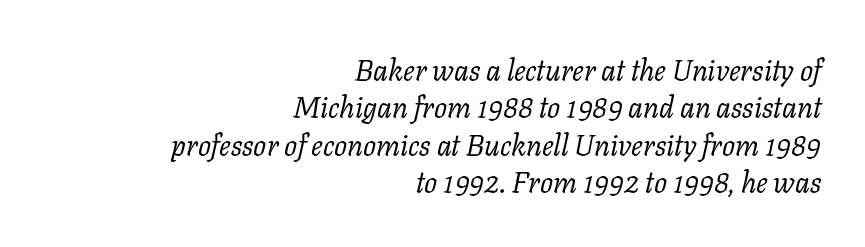
{"serif": "yes", "italic": "yes", "lean": "right", "slant_degrees": 11, "bold": "no", "weight": "regular", "width": "normal", "stroke_contrast": "low", "x_height": "medium", "monospaced": "no", "underline": "no", "align": "right", "line_spacing": "normal", "line_spacing_ratio": 1.29, "letter_spacing": "normal", "letter_spacing_em": 0.0, "glyph_px": 29}
